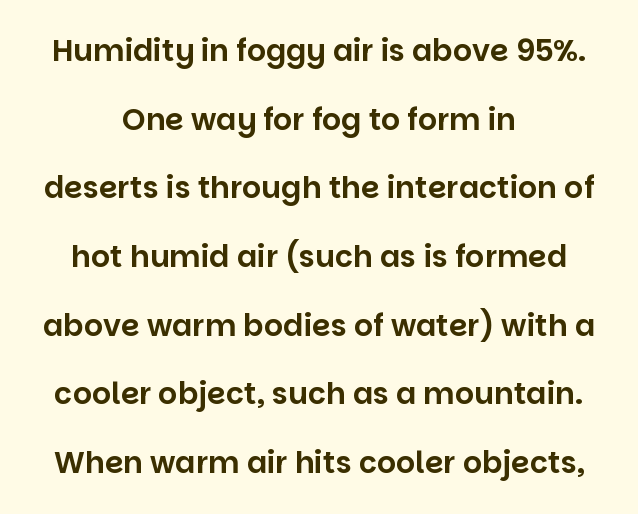
Q: Is the text italic (slanted)? A: No, it is upright.
Q: Is the typeface a serif or a sans-serif typeface? A: Sans-serif.
Q: Is the text underlined? A: No.
Q: How is the paragraph aligned? A: Centered.
Q: Is the spacing between letters normal or unusually wide? A: Normal.
Q: Is the spacing between lines tight, normal or loose? A: Loose.
Q: Width (condensed, normal, or wide)? A: Normal.
Q: Stroke contrast? A: Low.
Q: x-height? A: Large.
Q: Monospaced? A: No.
